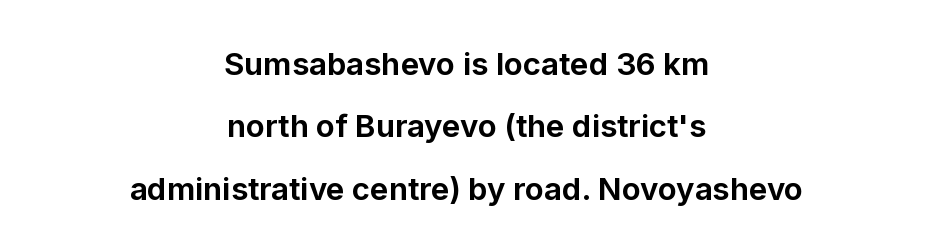
Q: Is the text bold? A: Yes.
Q: Is the text italic (slanted)? A: No, it is upright.
Q: Is the typeface a serif or a sans-serif typeface? A: Sans-serif.
Q: Is the text underlined? A: No.
Q: How is the paragraph aligned? A: Centered.
Q: Is the spacing between letters normal or unusually wide? A: Normal.
Q: Is the spacing between lines tight, normal or loose? A: Loose.
Q: Width (condensed, normal, or wide)? A: Normal.
Q: Stroke contrast? A: Low.
Q: x-height? A: Medium.
Q: Monospaced? A: No.
